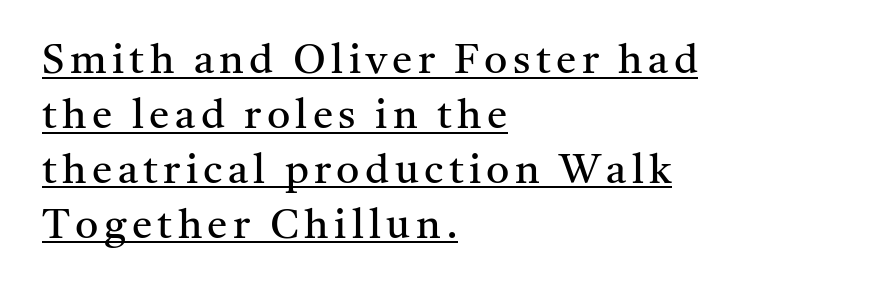
Q: Is the text bold? A: No.
Q: Is the text italic (slanted)? A: No, it is upright.
Q: Is the typeface a serif or a sans-serif typeface? A: Serif.
Q: Is the text underlined? A: Yes.
Q: How is the paragraph aligned? A: Left-aligned.
Q: Is the spacing between lines tight, normal or loose? A: Normal.
Q: Width (condensed, normal, or wide)? A: Normal.
Q: Stroke contrast? A: Medium.
Q: x-height? A: Medium.
Q: Monospaced? A: No.
